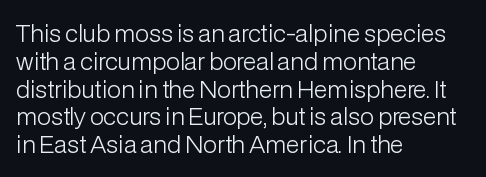
The image shows 23 px text type, upright; set left-aligned, line spacing 1.21x, normal letter spacing, not underlined.
